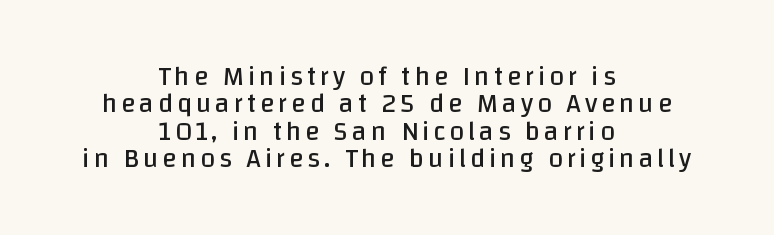
The image shows 27 px text type, upright; set centered, tight line spacing (1.01x), not underlined.
